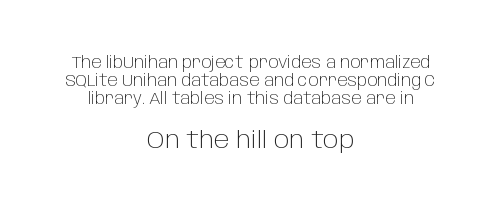
Q: Is the text bold? A: No.
Q: Is the text italic (slanted)? A: No, it is upright.
Q: Is the text underlined? A: No.
Q: How is the paragraph aligned? A: Centered.
Q: Is the spacing between letters normal or unusually wide? A: Normal.
Q: Is the spacing between lines tight, normal or loose? A: Tight.
Q: Which block of text is set in a larger size, the first (top) or the second (bottom)? A: The second (bottom) one.
